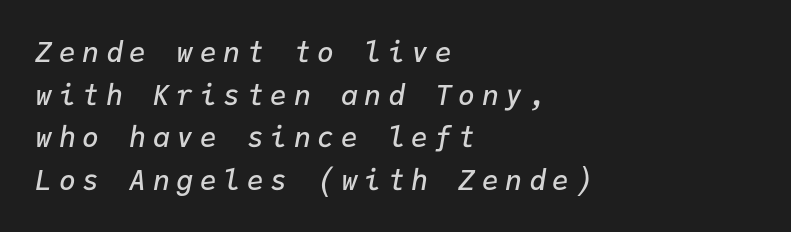
The image shows 28 px semibold type, italic (leaning right), monospaced; set left-aligned, normal line spacing (1.52x), unusually wide letter spacing (+0.24 em), not underlined; low stroke contrast and a medium x-height.
